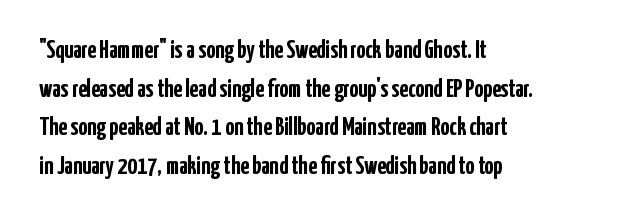
Lines of text with bare space underneath. Default kerning and tracking; the words read as compact shapes. Typeset ragged right — the left edge is the straight one. Regarding leading, the lines here are spaced in the standard way. Every stem runs plumb, perpendicular to the baseline.
